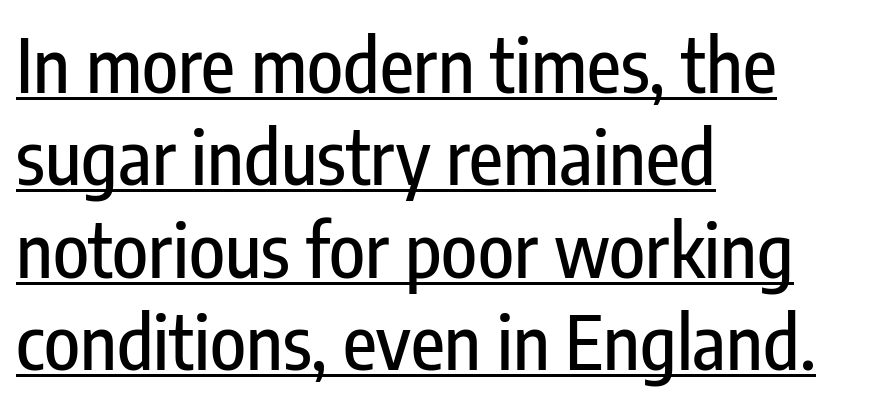
{"serif": "no", "italic": "no", "width": "condensed", "stroke_contrast": "low", "x_height": "medium", "monospaced": "no", "underline": "yes", "align": "left", "line_spacing": "normal", "line_spacing_ratio": 1.25, "letter_spacing": "normal", "letter_spacing_em": 0.0, "glyph_px": 74}
